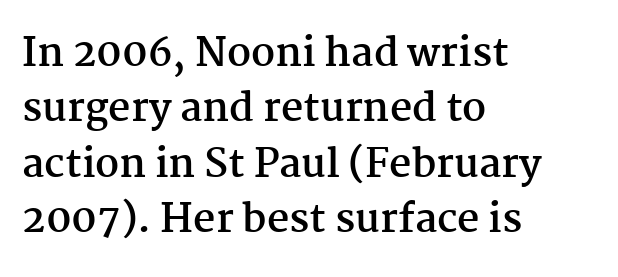
{"serif": "yes", "italic": "no", "bold": "yes", "weight": "semibold", "width": "normal", "stroke_contrast": "medium", "x_height": "medium", "monospaced": "no", "underline": "no", "align": "left", "line_spacing": "normal", "line_spacing_ratio": 1.42, "letter_spacing": "normal", "letter_spacing_em": 0.0, "glyph_px": 39}
